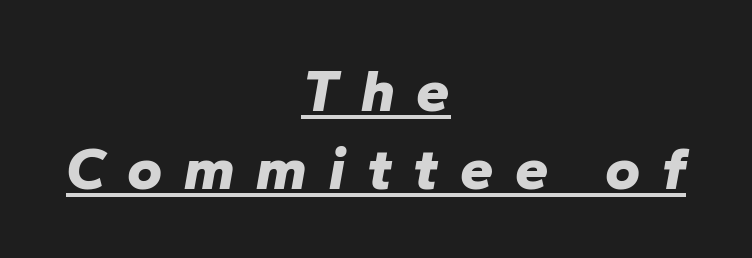
These lines are rendered in a variable-pitch font. The line texture is sparse and dotted thanks to wide tracking. I'd describe the lettering as bold — thick and assertive. Underlining? Definitely there.
